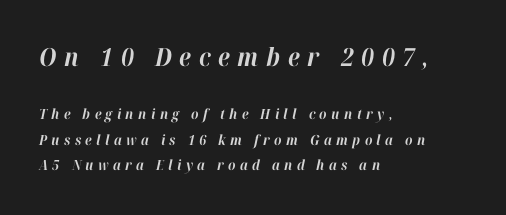
{"italic": "yes", "lean": "right", "slant_degrees": 12, "bold": "yes", "underline": "no", "align": "left", "line_spacing_ratio": 1.82, "letter_spacing": "wide", "letter_spacing_em": 0.31, "larger_block": "first", "size_ratio": 1.79, "glyph_px": 25}
